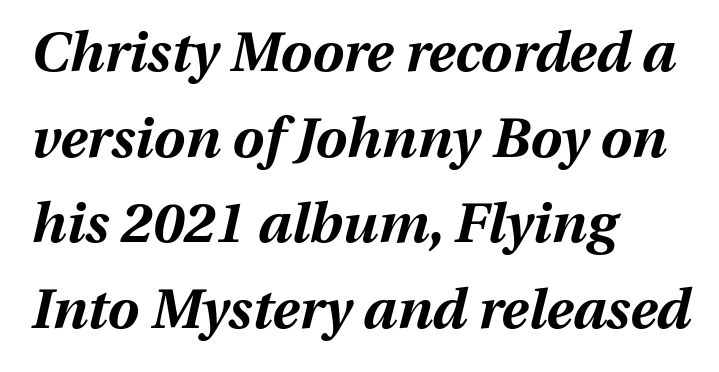
{"italic": "yes", "lean": "right", "slant_degrees": 13, "bold": "yes", "weight": "bold", "width": "normal", "stroke_contrast": "medium", "x_height": "medium", "monospaced": "no", "underline": "no", "align": "left", "line_spacing": "normal", "line_spacing_ratio": 1.53, "letter_spacing": "normal", "letter_spacing_em": 0.0, "glyph_px": 56}
